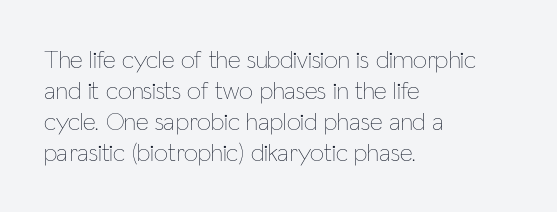
Q: Is the text bold? A: No.
Q: Is the text italic (slanted)? A: No, it is upright.
Q: Is the text underlined? A: No.
Q: How is the paragraph aligned? A: Left-aligned.
Q: Is the spacing between letters normal or unusually wide? A: Normal.
